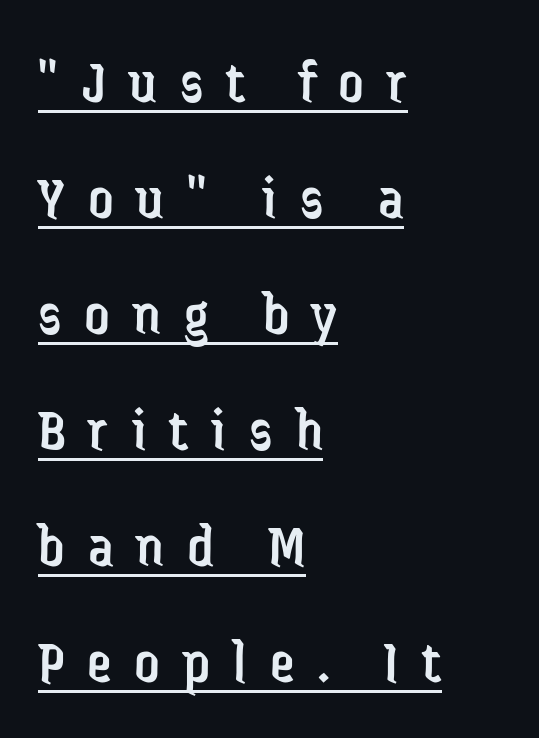
{"serif": "no", "italic": "no", "bold": "no", "weight": "regular", "width": "condensed", "stroke_contrast": "low", "x_height": "medium", "monospaced": "no", "underline": "yes", "align": "left", "line_spacing_ratio": 1.87, "letter_spacing": "wide", "letter_spacing_em": 0.37, "glyph_px": 62}
